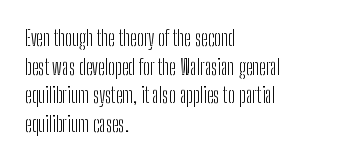
Q: Is the text bold? A: No.
Q: Is the text italic (slanted)? A: No, it is upright.
Q: Is the text underlined? A: No.
Q: How is the paragraph aligned? A: Left-aligned.
Q: Is the spacing between letters normal or unusually wide? A: Normal.
Q: Is the spacing between lines tight, normal or loose? A: Normal.
